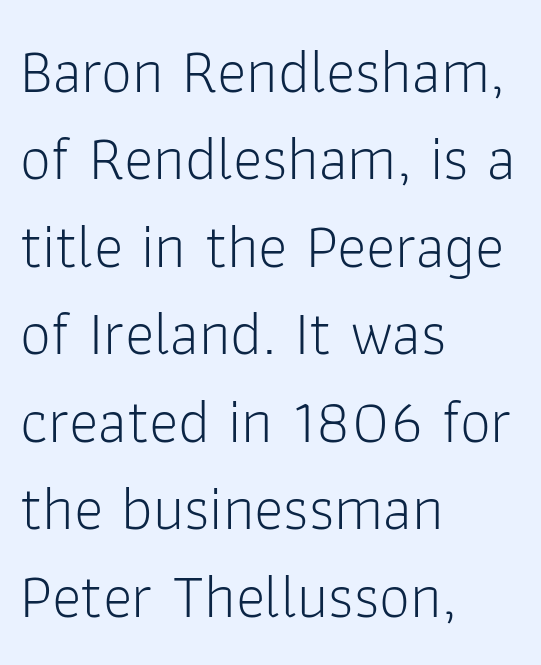
{"serif": "no", "italic": "no", "bold": "no", "weight": "light", "width": "normal", "stroke_contrast": "low", "x_height": "medium", "monospaced": "no", "underline": "no", "align": "left", "line_spacing": "normal", "line_spacing_ratio": 1.41, "letter_spacing": "normal", "letter_spacing_em": 0.0, "glyph_px": 62}
